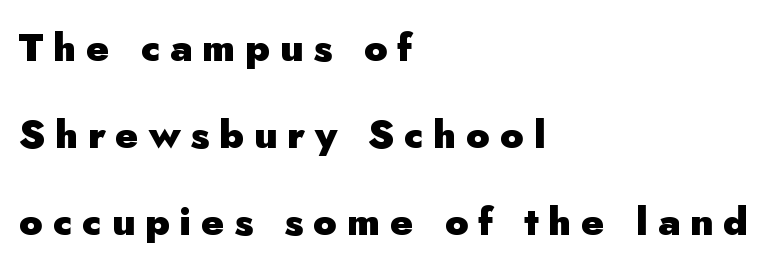
The image shows 39 px heavy sans-serif type, upright; set left-aligned, loose line spacing (2.23x), unusually wide letter spacing (+0.25 em), not underlined; low stroke contrast and a small x-height.
